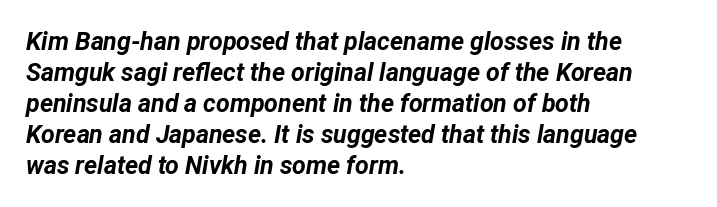
{"italic": "yes", "lean": "right", "slant_degrees": 12, "bold": "yes", "underline": "no", "align": "left", "line_spacing_ratio": 1.24, "letter_spacing": "normal", "letter_spacing_em": 0.0, "glyph_px": 25}
